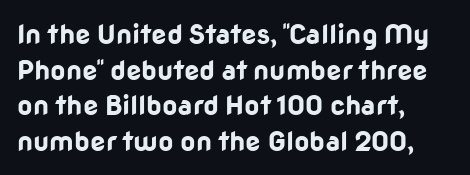
{"italic": "no", "bold": "yes", "underline": "no", "align": "left", "line_spacing": "normal", "line_spacing_ratio": 1.32, "letter_spacing": "normal", "letter_spacing_em": 0.0, "glyph_px": 27}
